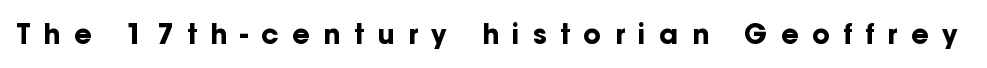
Q: Is the text bold? A: Yes.
Q: Is the text italic (slanted)? A: No, it is upright.
Q: Is the text underlined? A: No.
Q: Is the spacing between letters normal or unusually wide? A: Unusually wide.
